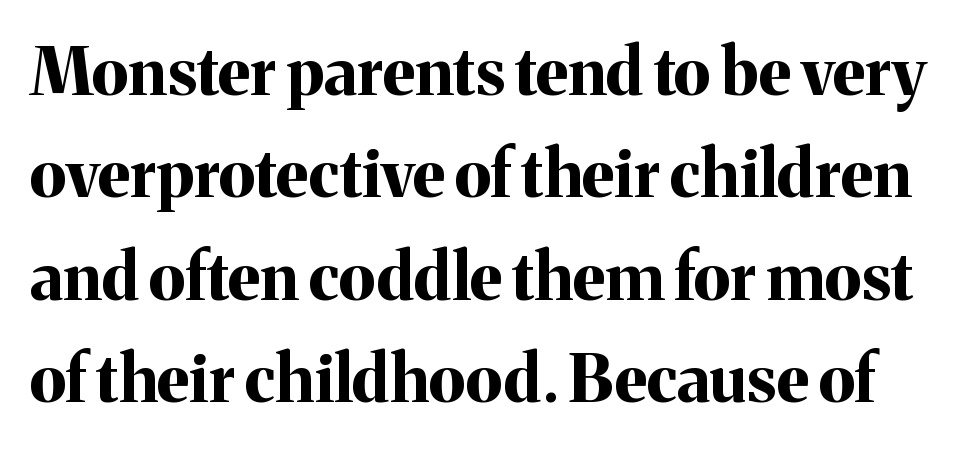
Tall strokes in this sample are plumb rather than angled. Students, observe: this is what conventionally led text looks like. Do the characters align in a grid? No, the font is proportional. Font category for this specimen: serif.
